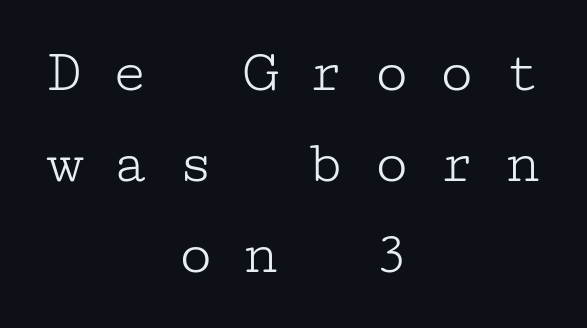
The image shows 62 px light, wide serif type, upright; set centered, normal line spacing (1.47x), unusually wide letter spacing (+0.45 em), not underlined; low stroke contrast and a medium x-height.
